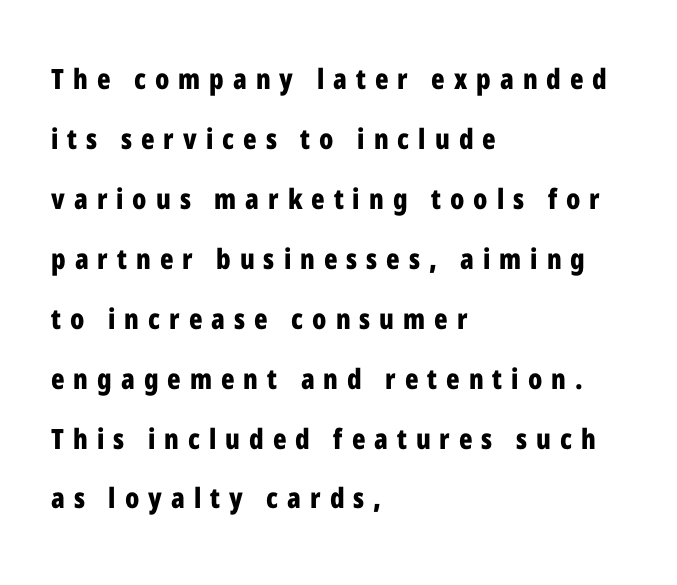
The image shows 28 px bold, condensed sans-serif type, upright; set left-aligned, loose line spacing (2.14x), unusually wide letter spacing (+0.32 em), not underlined; low stroke contrast and a medium x-height.
